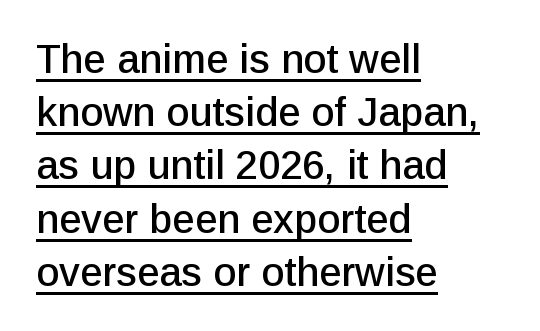
The image shows 40 px sans-serif type, upright; set left-aligned, normal line spacing (1.33x), normal letter spacing, underlined; low stroke contrast and a medium x-height.
